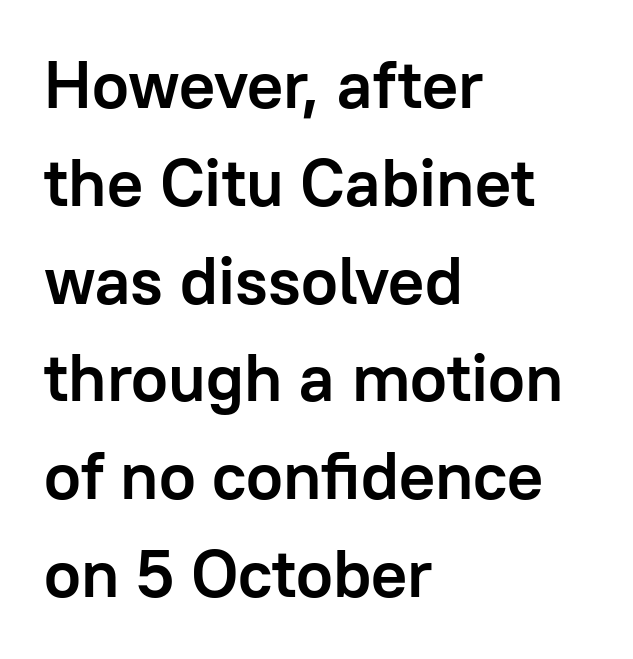
{"serif": "no", "italic": "no", "bold": "yes", "weight": "semibold", "width": "normal", "stroke_contrast": "low", "x_height": "medium", "monospaced": "no", "underline": "no", "align": "left", "line_spacing": "normal", "line_spacing_ratio": 1.46, "letter_spacing": "normal", "letter_spacing_em": 0.0, "glyph_px": 67}
